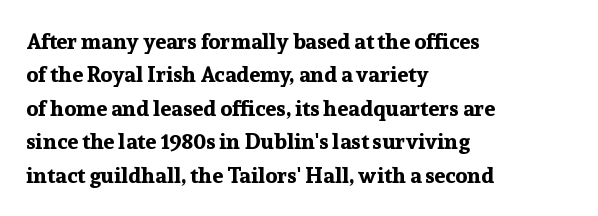
{"italic": "no", "bold": "yes", "underline": "no", "align": "left", "line_spacing": "normal", "line_spacing_ratio": 1.52, "letter_spacing": "normal", "letter_spacing_em": 0.0, "glyph_px": 22}
